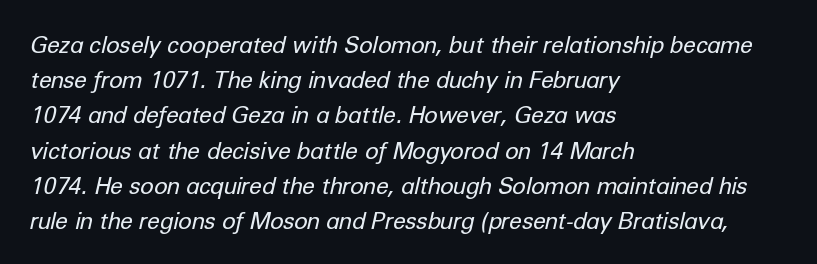
Q: Is the text bold? A: No.
Q: Is the text italic (slanted)? A: Yes, it leans right by about 12 degrees.
Q: Is the text underlined? A: No.
Q: How is the paragraph aligned? A: Left-aligned.
Q: Is the spacing between letters normal or unusually wide? A: Normal.
Q: Is the spacing between lines tight, normal or loose? A: Normal.
